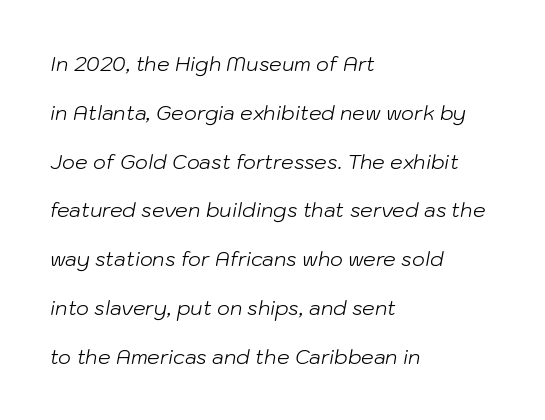
The image shows 20 px text type, italic (leaning right); set left-aligned, loose line spacing (2.44x), normal letter spacing, not underlined.
